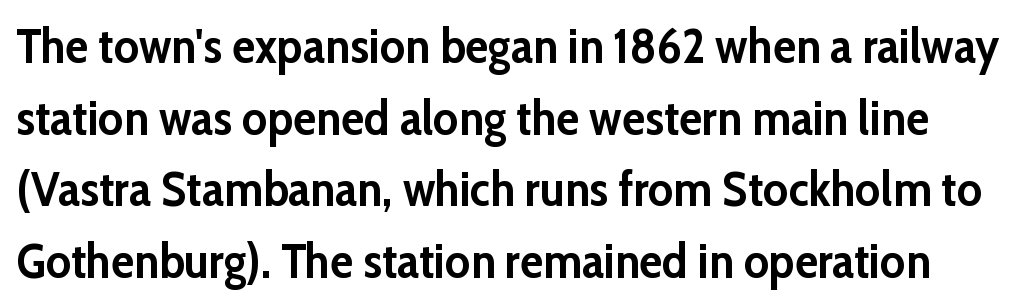
Q: Is the text bold? A: Yes.
Q: Is the text italic (slanted)? A: No, it is upright.
Q: Is the typeface a serif or a sans-serif typeface? A: Sans-serif.
Q: Is the text underlined? A: No.
Q: Is the spacing between letters normal or unusually wide? A: Normal.
Q: Is the spacing between lines tight, normal or loose? A: Normal.
Q: Width (condensed, normal, or wide)? A: Normal.
Q: Stroke contrast? A: Low.
Q: x-height? A: Medium.
Q: Monospaced? A: No.
